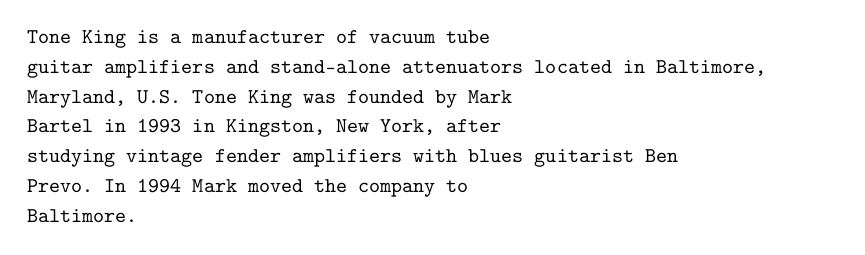
Which margin do the lines hug? The left one — the right edge is uneven. The letters stand upright; this is a roman face. Any mark beneath the type? The region is blank. The space between consecutive lines is moderate. No extra tracking has been applied to these lines.
